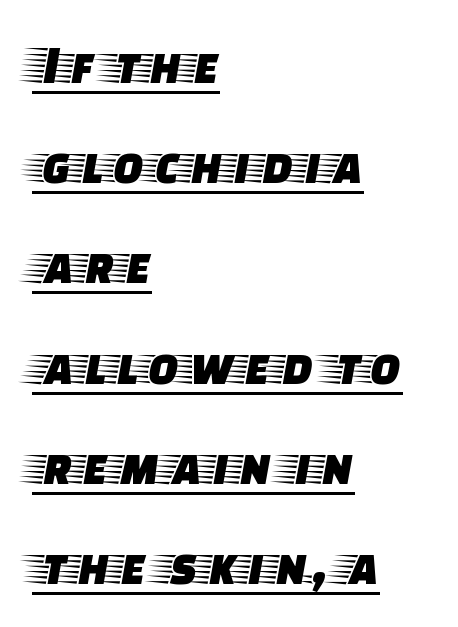
The rag falls on the right side of this text block. The line texture is even and compact thanks to regular tracking. The type family on display is of the serif kind. The letters advance in unequal steps, a hallmark of proportional type.
